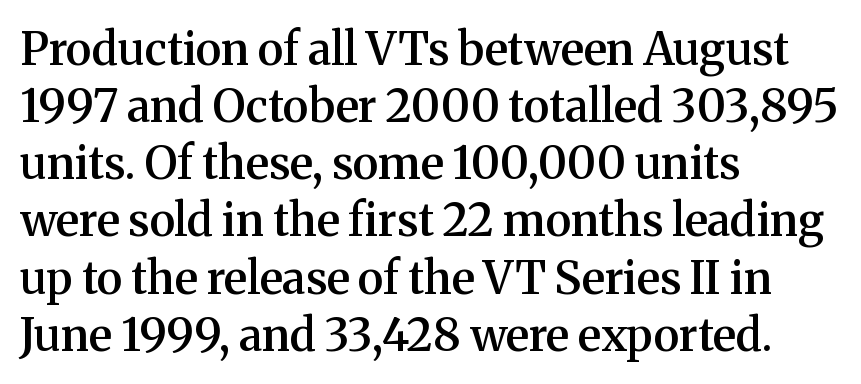
{"serif": "yes", "italic": "no", "bold": "semi", "weight": "semibold", "width": "normal", "stroke_contrast": "medium", "x_height": "medium", "monospaced": "no", "underline": "no", "align": "left", "line_spacing": "normal", "line_spacing_ratio": 1.27, "letter_spacing": "normal", "letter_spacing_em": 0.0, "glyph_px": 45}
